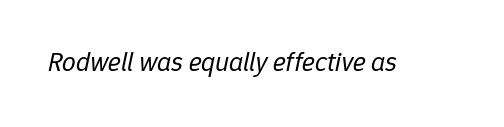
Anything drawn beneath the words? Only blank space. The text carries the slant typical of an italic or oblique font. On a weight scale, this lands at 450 or below. Observe the ordinary spacing: letters are neighbours, not strangers.
